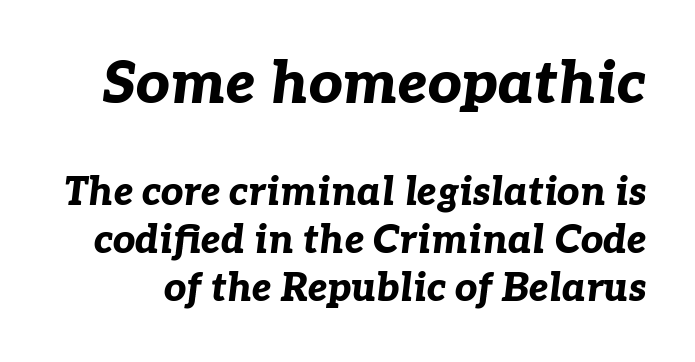
The image shows 59 px bold type, italic (leaning right); set line spacing 1.23x, normal letter spacing, not underlined; the first (top) block is 1.51x larger; low stroke contrast and a medium x-height.
